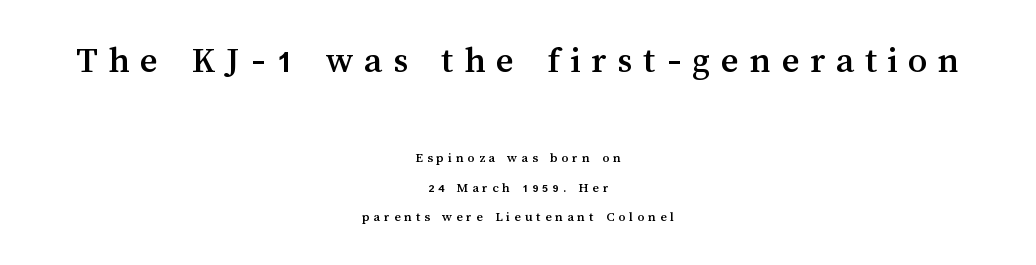
{"italic": "no", "width": "normal", "stroke_contrast": "medium", "x_height": "medium", "monospaced": "no", "underline": "no", "align": "center", "line_spacing": "loose", "line_spacing_ratio": 2.08, "letter_spacing": "wide", "letter_spacing_em": 0.28, "larger_block": "first", "size_ratio": 2.71, "glyph_px": 38}
